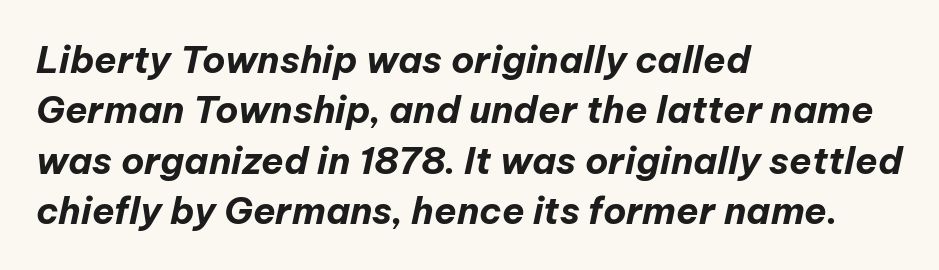
Q: Is the text bold? A: Yes.
Q: Is the text italic (slanted)? A: Yes, it leans right by about 12 degrees.
Q: Is the text underlined? A: No.
Q: How is the paragraph aligned? A: Left-aligned.
Q: Is the spacing between letters normal or unusually wide? A: Normal.
Q: Is the spacing between lines tight, normal or loose? A: Normal.
Q: Width (condensed, normal, or wide)? A: Normal.
Q: Stroke contrast? A: Low.
Q: x-height? A: Medium.
Q: Monospaced? A: No.
